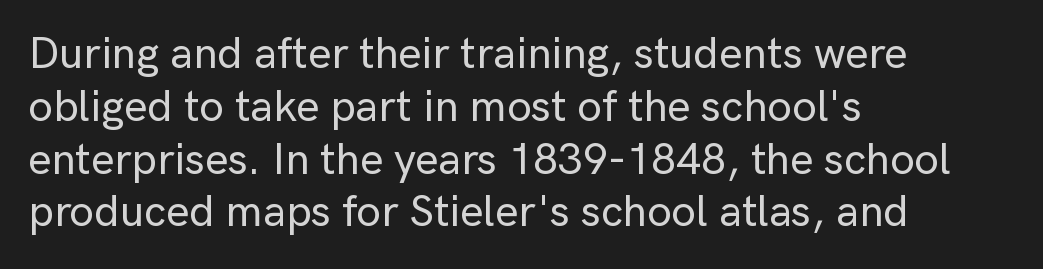
Q: Is the text italic (slanted)? A: No, it is upright.
Q: Is the typeface a serif or a sans-serif typeface? A: Sans-serif.
Q: Is the text underlined? A: No.
Q: How is the paragraph aligned? A: Left-aligned.
Q: Is the spacing between letters normal or unusually wide? A: Normal.
Q: Width (condensed, normal, or wide)? A: Normal.
Q: Stroke contrast? A: Low.
Q: x-height? A: Medium.
Q: Monospaced? A: No.
